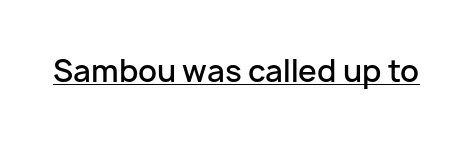
{"serif": "no", "italic": "no", "bold": "semi", "weight": "semibold", "width": "normal", "stroke_contrast": "low", "x_height": "medium", "monospaced": "no", "underline": "yes", "letter_spacing": "normal", "letter_spacing_em": 0.0, "glyph_px": 30}
